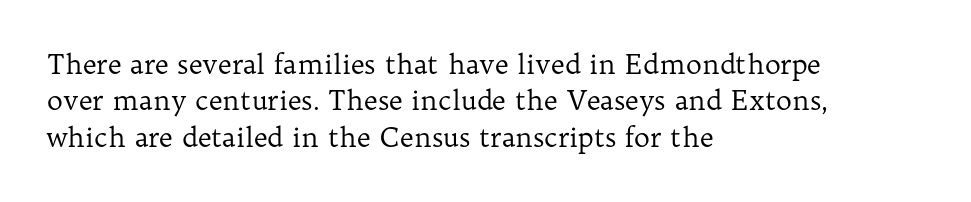
The image shows 27 px text type, upright; set left-aligned, normal line spacing (1.35x), normal letter spacing, not underlined.
